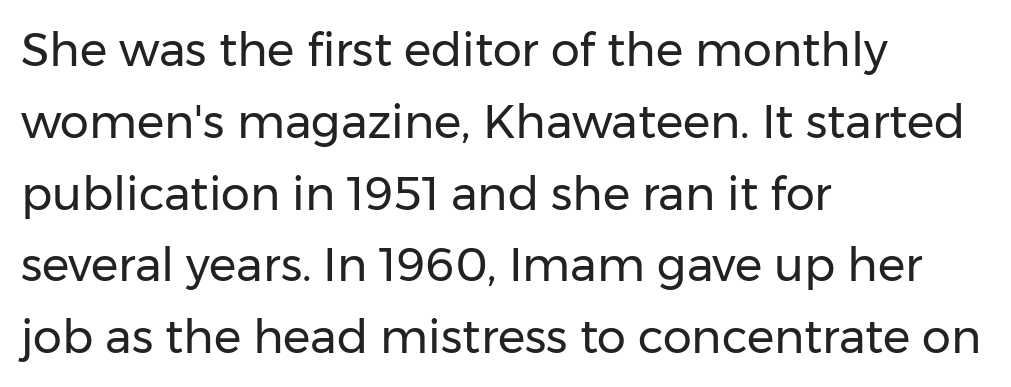
{"serif": "no", "italic": "no", "bold": "no", "weight": "regular", "width": "normal", "stroke_contrast": "low", "x_height": "medium", "monospaced": "no", "underline": "no", "align": "left", "line_spacing": "normal", "line_spacing_ratio": 1.56, "letter_spacing": "normal", "letter_spacing_em": 0.0, "glyph_px": 46}
